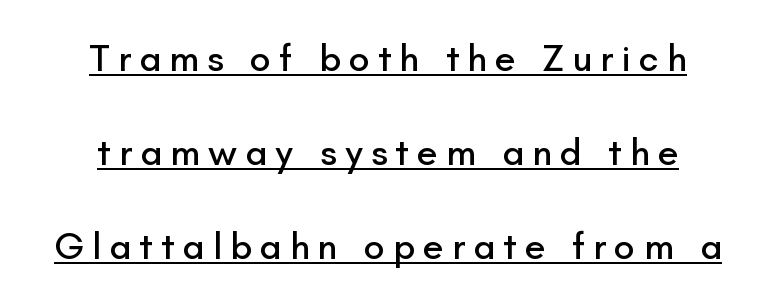
The image shows 38 px sans-serif type, upright; set centered, loose line spacing (2.47x), unusually wide letter spacing (+0.21 em), underlined; low stroke contrast and a small x-height.
